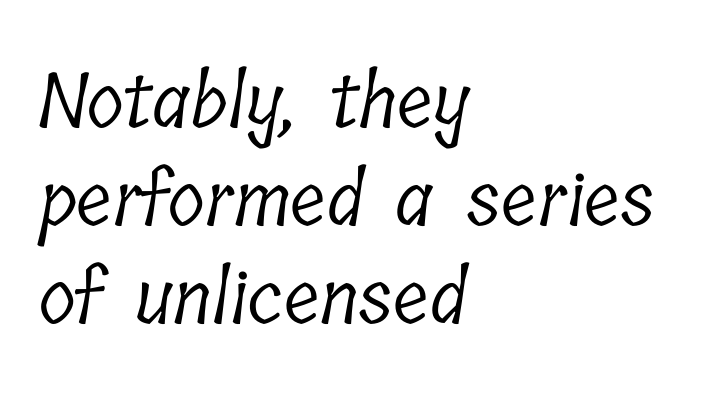
The block of text has a typical density, with ordinary space between rows. Here the glyphs are tracked normally, forming tight word shapes. All the whitespace from short lines collects on the right. Proportional: the letters do not fall into vertical columns. The text was rendered using a seriffed face with decorative stroke endings. Nothing heavy about these letters — not bold at all.
